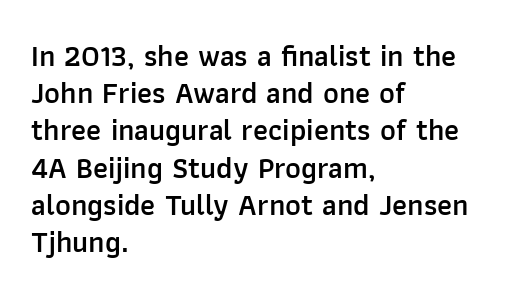
Q: Is the text bold? A: Semi-bold.
Q: Is the text italic (slanted)? A: No, it is upright.
Q: Is the typeface a serif or a sans-serif typeface? A: Sans-serif.
Q: Is the text underlined? A: No.
Q: How is the paragraph aligned? A: Left-aligned.
Q: Is the spacing between letters normal or unusually wide? A: Normal.
Q: Width (condensed, normal, or wide)? A: Normal.
Q: Stroke contrast? A: Low.
Q: x-height? A: Medium.
Q: Monospaced? A: No.
